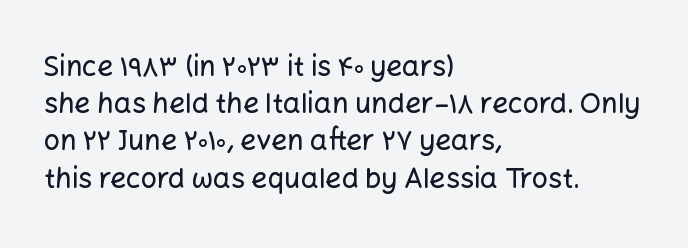
Letterform terminals end flat and unadorned throughout the passage. Upright lettering throughout. A typesetter would call this proportional, since set widths differ per character. Letter spacing: default. The block of text has a typical density, with ordinary space between rows.
